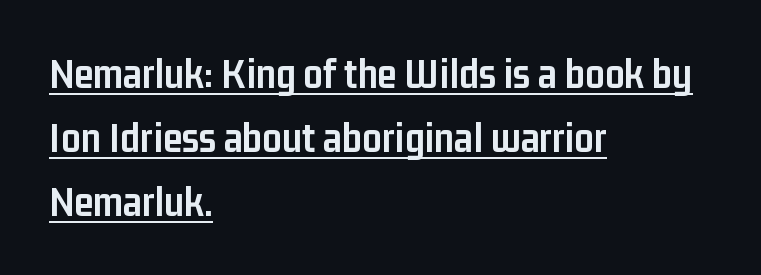
{"serif": "no", "italic": "no", "bold": "yes", "weight": "semibold", "width": "condensed", "stroke_contrast": "low", "x_height": "medium", "monospaced": "no", "underline": "yes", "align": "left", "line_spacing": "normal", "line_spacing_ratio": 1.49, "letter_spacing": "normal", "letter_spacing_em": 0.0, "glyph_px": 43}
